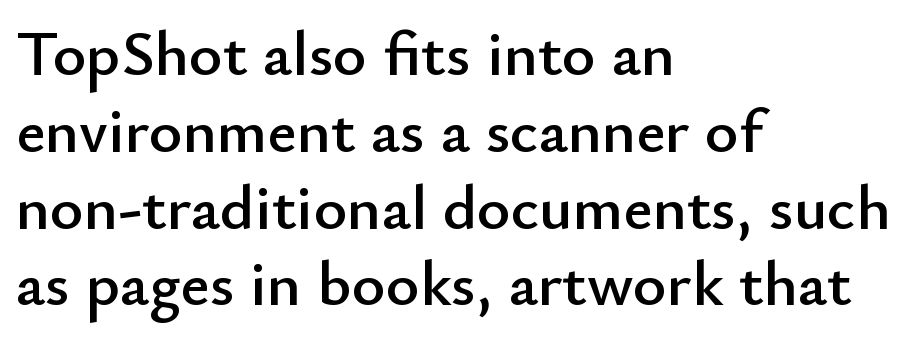
Q: Is the text italic (slanted)? A: No, it is upright.
Q: Is the typeface a serif or a sans-serif typeface? A: Sans-serif.
Q: Is the text underlined? A: No.
Q: How is the paragraph aligned? A: Left-aligned.
Q: Is the spacing between letters normal or unusually wide? A: Normal.
Q: Width (condensed, normal, or wide)? A: Normal.
Q: Stroke contrast? A: Low.
Q: x-height? A: Small.
Q: Monospaced? A: No.
